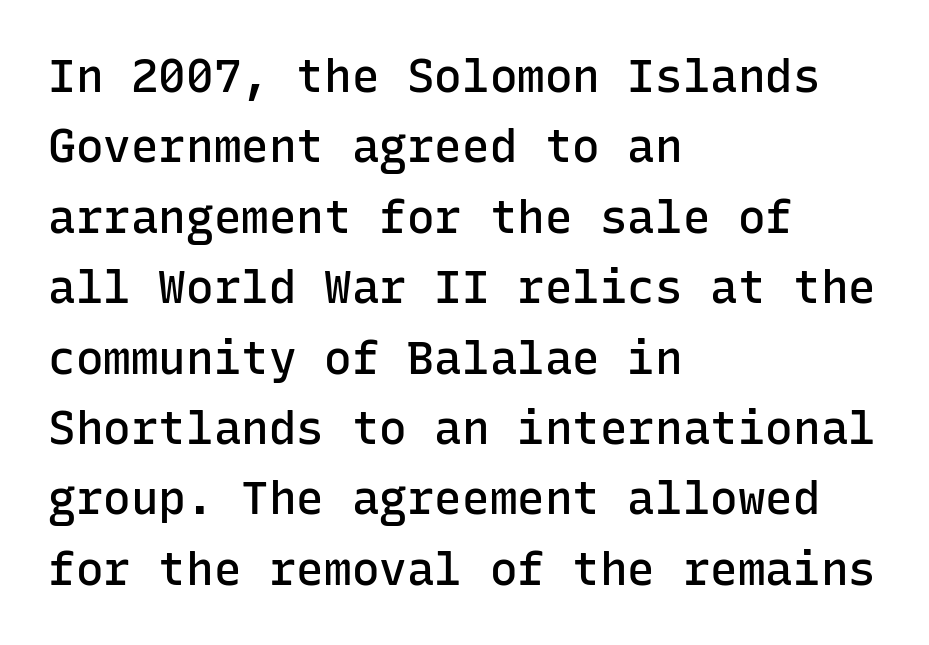
{"serif": "no", "italic": "no", "bold": "semi", "weight": "semibold", "width": "normal", "stroke_contrast": "low", "x_height": "medium", "monospaced": "yes", "underline": "no", "align": "left", "line_spacing": "normal", "line_spacing_ratio": 1.53, "letter_spacing": "normal", "letter_spacing_em": 0.0, "glyph_px": 46}
